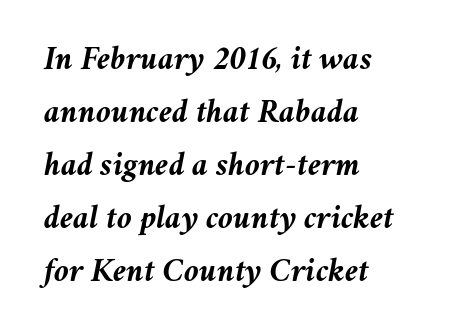
Q: Is the text bold? A: Yes.
Q: Is the text italic (slanted)? A: Yes, it leans right by about 11 degrees.
Q: Is the text underlined? A: No.
Q: How is the paragraph aligned? A: Left-aligned.
Q: Is the spacing between letters normal or unusually wide? A: Normal.
Q: Is the spacing between lines tight, normal or loose? A: Normal.
Q: Width (condensed, normal, or wide)? A: Normal.
Q: Stroke contrast? A: Medium.
Q: x-height? A: Medium.
Q: Monospaced? A: No.
